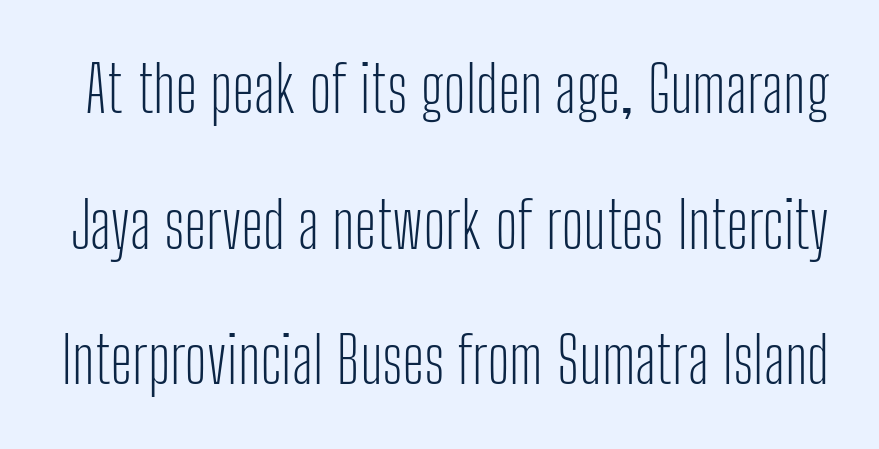
The image shows 64 px light, condensed sans-serif type, upright; set loose line spacing (2.12x), normal letter spacing, not underlined; low stroke contrast and a medium x-height.
